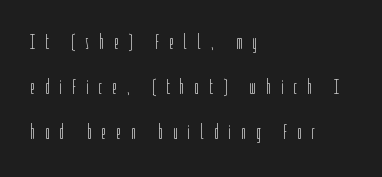
The image shows 21 px text type, upright; set left-aligned, loose line spacing (2.15x), unusually wide letter spacing (+0.47 em), not underlined.
